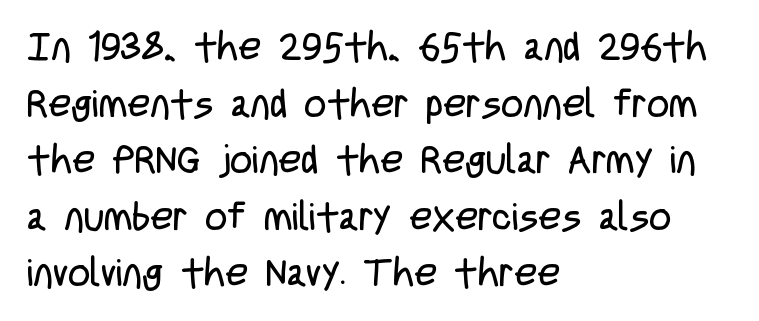
{"serif": "no", "italic": "no", "bold": "no", "weight": "regular", "width": "condensed", "stroke_contrast": "low", "x_height": "large", "monospaced": "no", "underline": "no", "align": "left", "line_spacing": "normal", "line_spacing_ratio": 1.45, "letter_spacing": "normal", "letter_spacing_em": 0.0, "glyph_px": 39}
